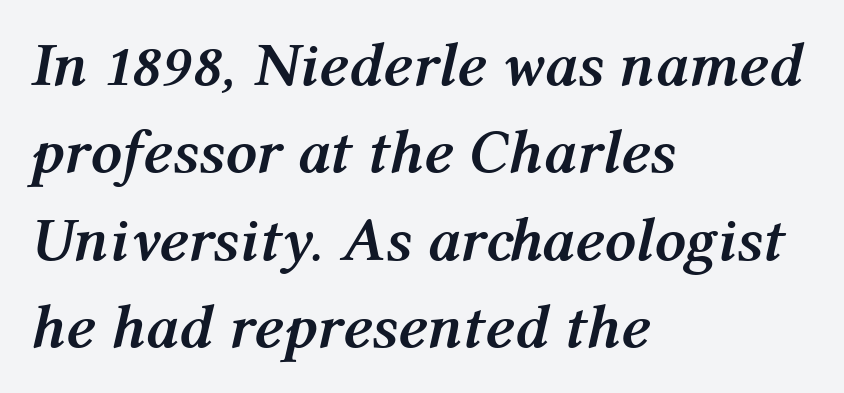
{"italic": "yes", "lean": "right", "slant_degrees": 12, "bold": "yes", "weight": "semibold", "width": "normal", "stroke_contrast": "medium", "x_height": "medium", "monospaced": "no", "underline": "no", "align": "left", "line_spacing": "normal", "line_spacing_ratio": 1.41, "letter_spacing": "normal", "letter_spacing_em": 0.0, "glyph_px": 62}
